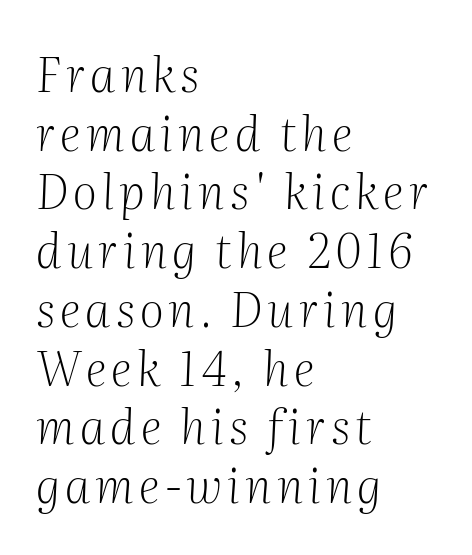
{"serif": "yes", "italic": "yes", "lean": "right", "slant_degrees": 2, "bold": "no", "weight": "light", "width": "normal", "stroke_contrast": "medium", "x_height": "medium", "monospaced": "no", "underline": "no", "align": "left", "line_spacing": "normal", "line_spacing_ratio": 1.25, "glyph_px": 47}
